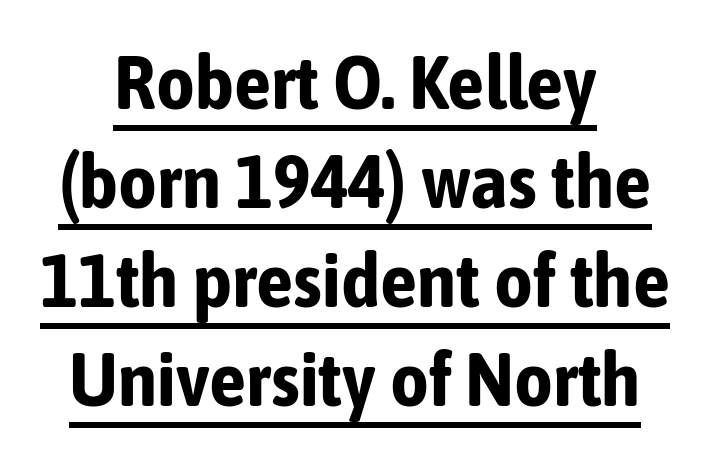
Q: Is the text bold? A: Yes.
Q: Is the text italic (slanted)? A: No, it is upright.
Q: Is the typeface a serif or a sans-serif typeface? A: Sans-serif.
Q: Is the text underlined? A: Yes.
Q: How is the paragraph aligned? A: Centered.
Q: Is the spacing between letters normal or unusually wide? A: Normal.
Q: Is the spacing between lines tight, normal or loose? A: Normal.
Q: Width (condensed, normal, or wide)? A: Condensed.
Q: Stroke contrast? A: Low.
Q: x-height? A: Medium.
Q: Monospaced? A: No.
